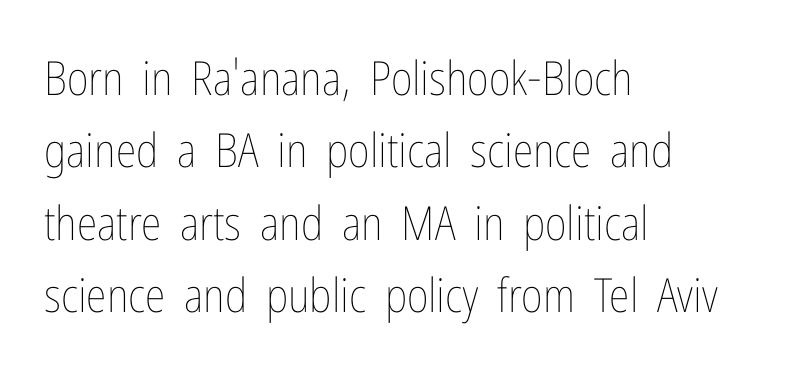
The image shows 47 px thin, condensed type, upright; set left-aligned, normal line spacing (1.54x), normal letter spacing, not underlined; low stroke contrast and a medium x-height.
